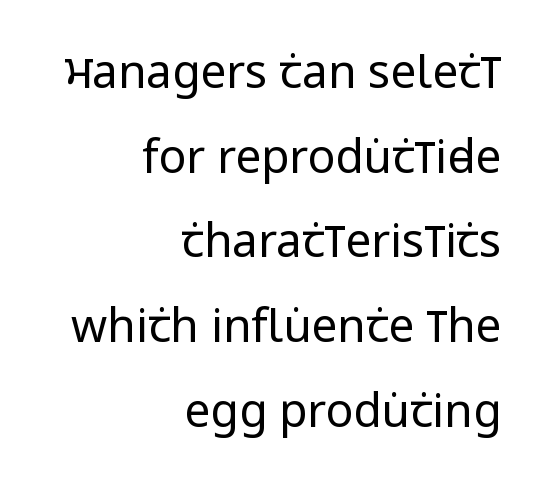
{"serif": "no", "italic": "no", "bold": "no", "weight": "regular", "width": "condensed", "stroke_contrast": "low", "x_height": "large", "monospaced": "no", "underline": "no", "align": "right", "line_spacing_ratio": 1.84, "letter_spacing": "normal", "letter_spacing_em": 0.0, "glyph_px": 46}
